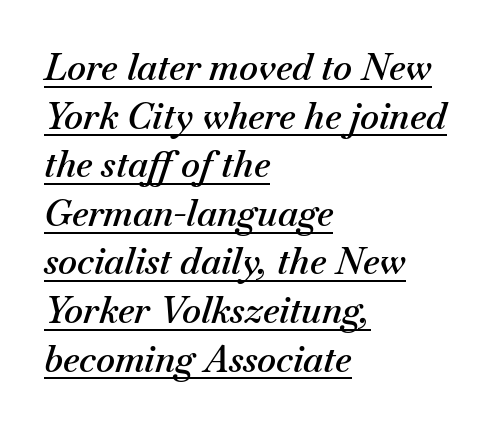
How heavy is the stroke? Medium-heavy — a semibold, shy of bold. Quick note: interline space is typical. This sample has the flowing, uneven cadence of proportional lettering. Somebody hit Ctrl+U on this one — the words are underlined. If you drew a ruler down the left edge, every line would touch it.
